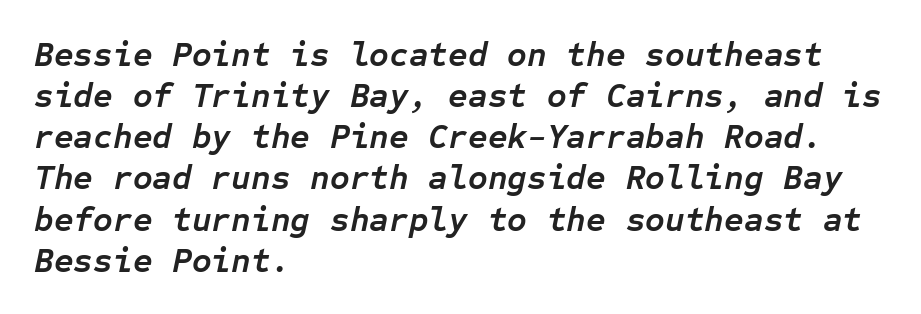
Q: Is the text bold? A: Yes.
Q: Is the text italic (slanted)? A: Yes, it leans right by about 12 degrees.
Q: Is the text underlined? A: No.
Q: How is the paragraph aligned? A: Left-aligned.
Q: Is the spacing between letters normal or unusually wide? A: Normal.
Q: Width (condensed, normal, or wide)? A: Normal.
Q: Stroke contrast? A: Low.
Q: x-height? A: Medium.
Q: Monospaced? A: Yes.
